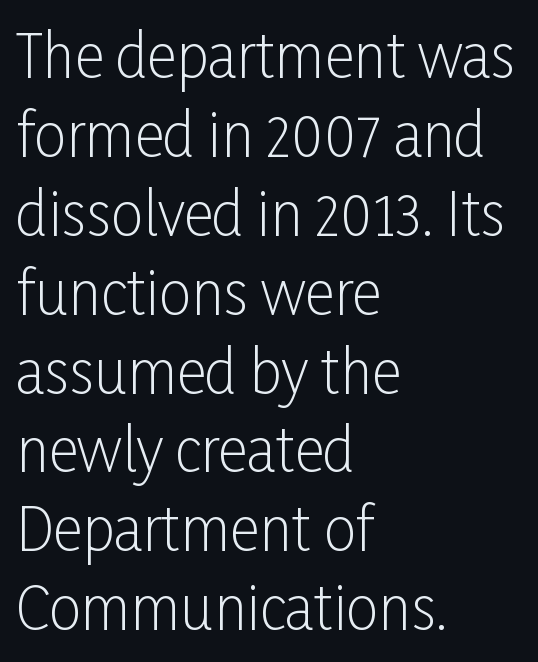
Q: Is the text bold? A: No.
Q: Is the text italic (slanted)? A: No, it is upright.
Q: Is the typeface a serif or a sans-serif typeface? A: Sans-serif.
Q: Is the text underlined? A: No.
Q: How is the paragraph aligned? A: Left-aligned.
Q: Is the spacing between letters normal or unusually wide? A: Normal.
Q: Is the spacing between lines tight, normal or loose? A: Normal.
Q: Width (condensed, normal, or wide)? A: Condensed.
Q: Stroke contrast? A: Low.
Q: x-height? A: Medium.
Q: Monospaced? A: No.
